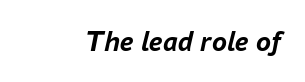
{"italic": "yes", "lean": "right", "slant_degrees": 16, "bold": "yes", "weight": "semibold", "width": "normal", "stroke_contrast": "low", "x_height": "medium", "monospaced": "no", "underline": "no", "letter_spacing": "normal", "letter_spacing_em": 0.0, "glyph_px": 30}
